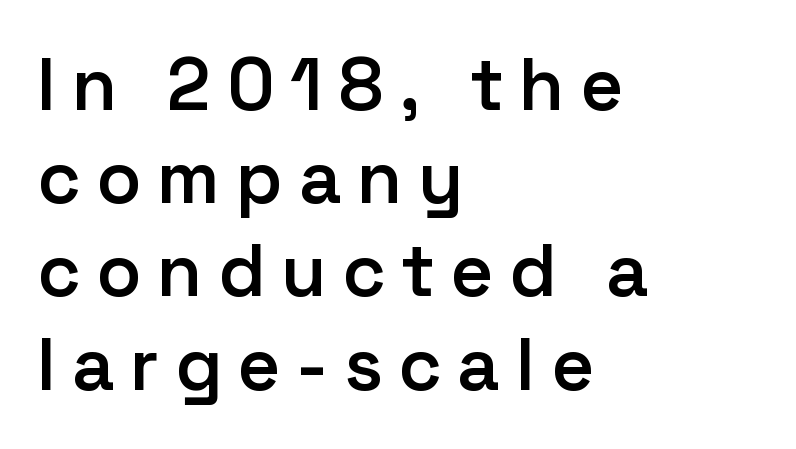
{"serif": "no", "italic": "no", "bold": "semi", "weight": "semibold", "width": "normal", "stroke_contrast": "low", "x_height": "medium", "monospaced": "no", "underline": "no", "align": "left", "line_spacing": "normal", "line_spacing_ratio": 1.26, "letter_spacing": "wide", "letter_spacing_em": 0.21, "glyph_px": 74}
